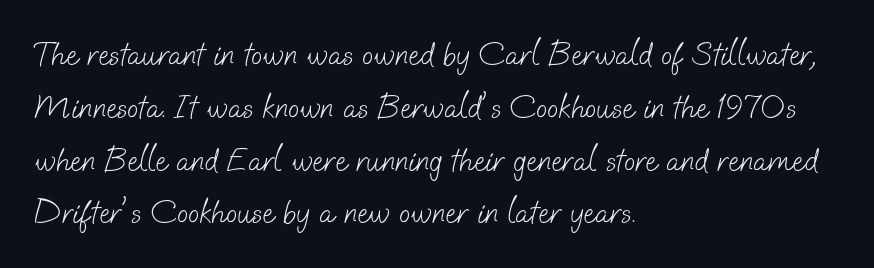
{"serif": "no", "bold": "no", "weight": "light", "width": "normal", "stroke_contrast": "low", "x_height": "small", "monospaced": "no", "underline": "no", "align": "left", "line_spacing": "normal", "line_spacing_ratio": 1.6, "letter_spacing": "normal", "letter_spacing_em": 0.0, "glyph_px": 33}
